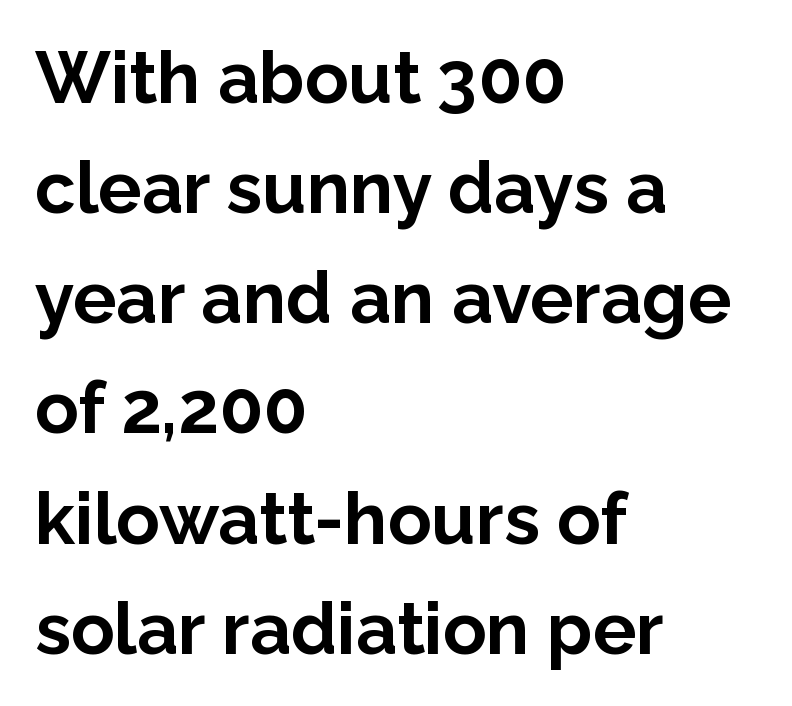
{"serif": "no", "italic": "no", "bold": "yes", "weight": "bold", "width": "normal", "stroke_contrast": "low", "x_height": "medium", "monospaced": "no", "underline": "no", "align": "left", "line_spacing": "normal", "line_spacing_ratio": 1.53, "letter_spacing": "normal", "letter_spacing_em": 0.0, "glyph_px": 72}
